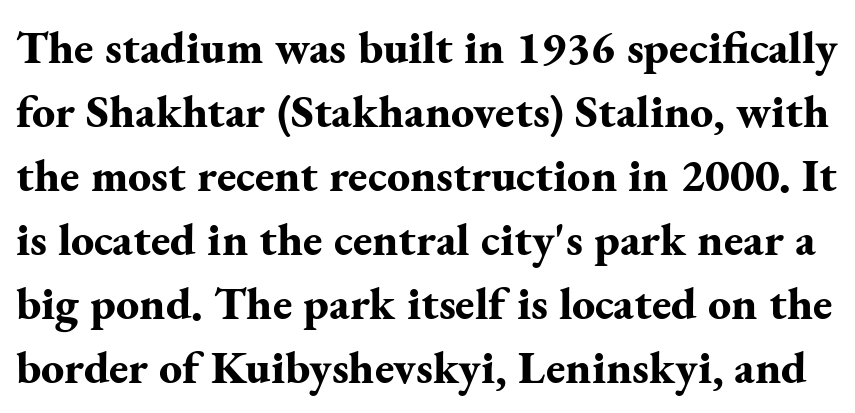
Upright lettering throughout. Bold? Absolutely — the strokes are thick and heavy. Characters follow at the spacing the type designer built in. A typesetter would call this proportional, since set widths differ per character.
